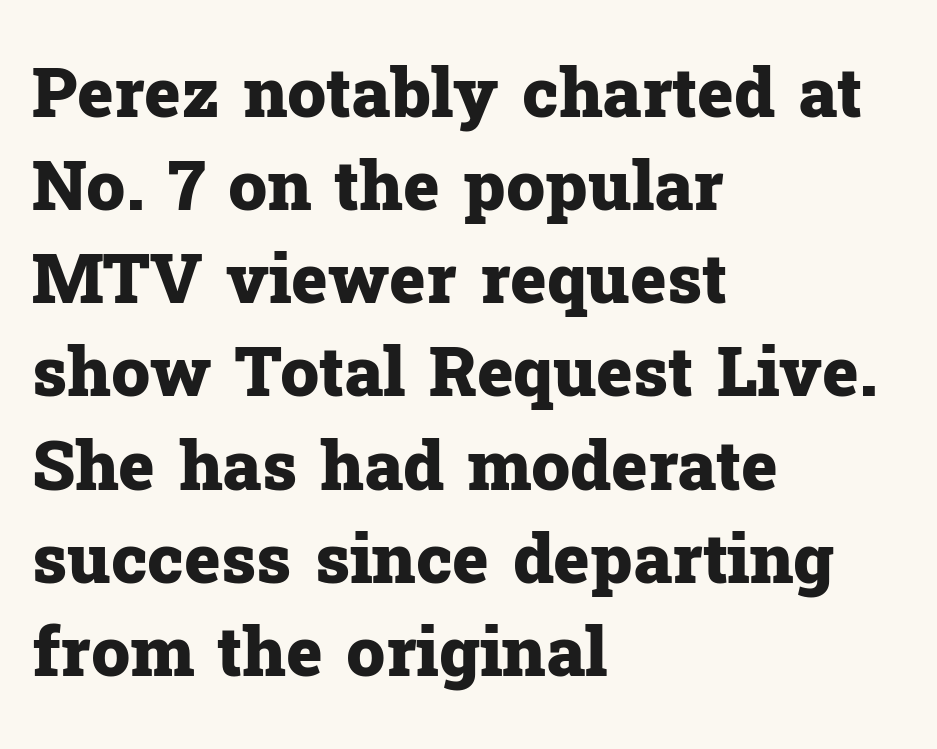
{"serif": "yes", "italic": "no", "bold": "yes", "weight": "heavy", "width": "normal", "stroke_contrast": "low", "x_height": "medium", "monospaced": "no", "underline": "no", "align": "left", "line_spacing": "normal", "line_spacing_ratio": 1.35, "letter_spacing": "normal", "letter_spacing_em": 0.0, "glyph_px": 69}
